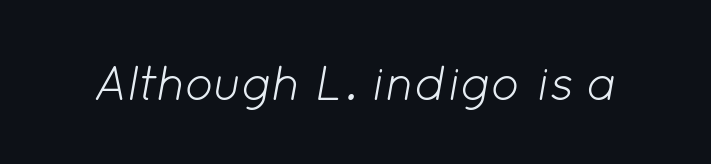
{"italic": "yes", "lean": "right", "slant_degrees": 12, "bold": "no", "weight": "light", "width": "normal", "stroke_contrast": "low", "x_height": "medium", "monospaced": "no", "underline": "no", "letter_spacing": "normal", "letter_spacing_em": 0.0, "glyph_px": 49}
